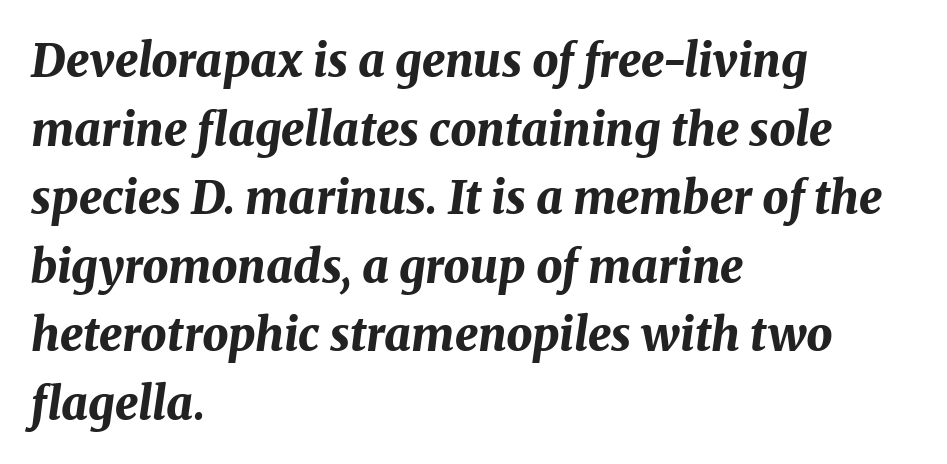
{"italic": "yes", "lean": "right", "slant_degrees": 8, "bold": "yes", "weight": "bold", "width": "normal", "stroke_contrast": "medium", "x_height": "medium", "monospaced": "no", "underline": "no", "align": "left", "line_spacing": "normal", "line_spacing_ratio": 1.49, "letter_spacing": "normal", "letter_spacing_em": 0.0, "glyph_px": 46}
